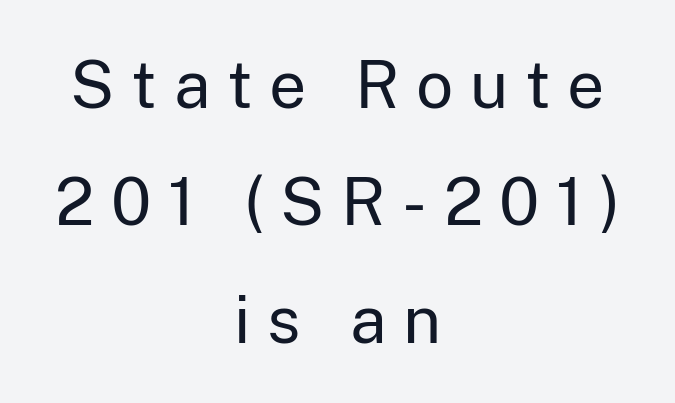
Q: Is the text bold? A: No.
Q: Is the text italic (slanted)? A: No, it is upright.
Q: Is the typeface a serif or a sans-serif typeface? A: Sans-serif.
Q: Is the text underlined? A: No.
Q: How is the paragraph aligned? A: Centered.
Q: Is the spacing between letters normal or unusually wide? A: Unusually wide.
Q: Width (condensed, normal, or wide)? A: Normal.
Q: Stroke contrast? A: Low.
Q: x-height? A: Medium.
Q: Monospaced? A: No.
